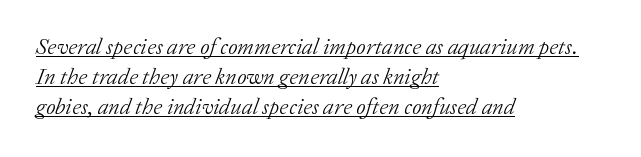
Emphasis-style slanted type is in use. All the whitespace from short lines collects on the right. Students, observe the line beneath the letters — that is underlining. This rendering leaves character spacing at its baseline value.
